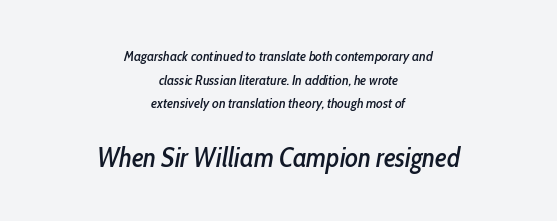
The image shows 27 px text type, italic (leaning right); set centered, normal line spacing (1.69x), normal letter spacing, not underlined; the second (bottom) block is 1.93x larger.
